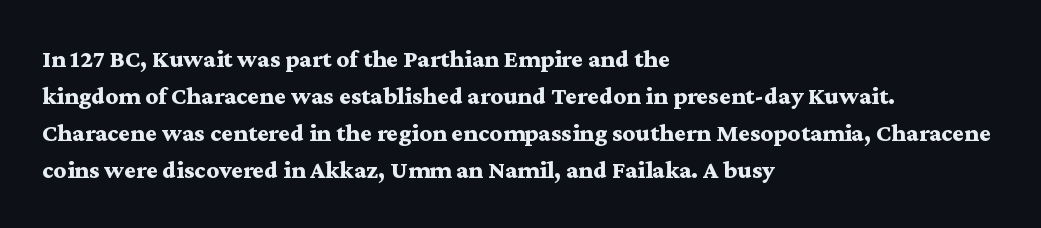
Horizontally, the lines are justified to the leading edge only. These words are printed bold, with thick strokes throughout. These lines sit exactly where default settings would place them. Every character sits straight up, as roman type does. Beneath every word, the page is bare.
